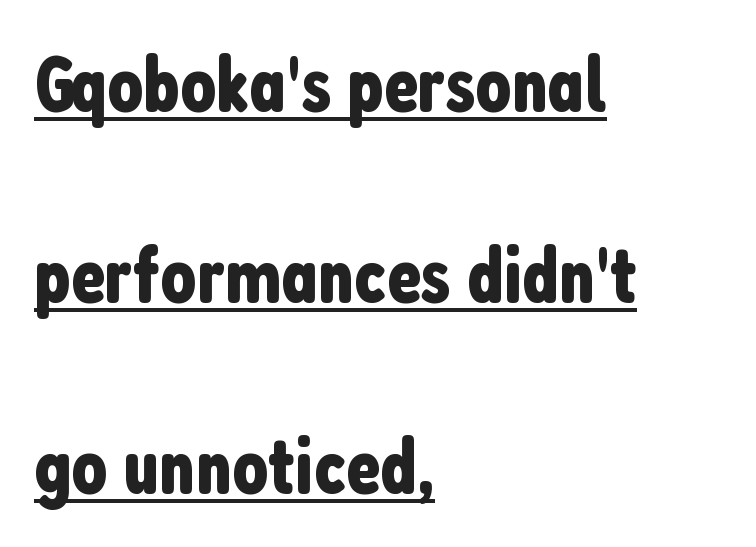
This sample has the flowing, uneven cadence of proportional lettering. Is there an underline? Yes — a line sits under the letters. Nothing unusual about the tracking: characters are spaced as the font intends. In CSS terms this would be text-align: left.
